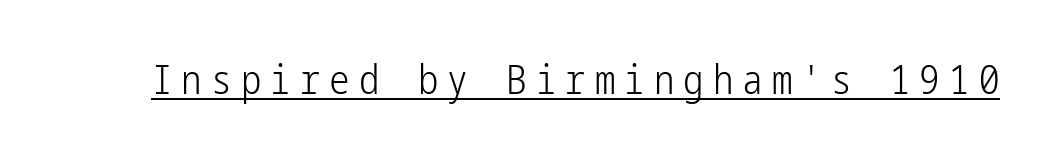
{"serif": "no", "italic": "no", "bold": "no", "weight": "light", "width": "condensed", "stroke_contrast": "low", "x_height": "medium", "underline": "yes", "letter_spacing": "wide", "letter_spacing_em": 0.22, "glyph_px": 41}
